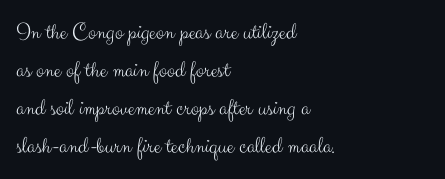
Caption: standard tracking, unaltered. How would I describe the line gaps? Plain and ordinary. The typeface has the unassuming heft of standard copy or less. The lines are quadded left.
